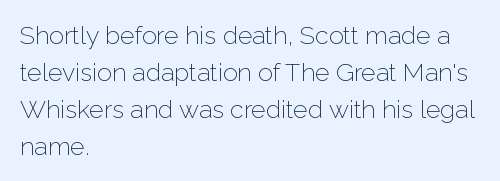
{"italic": "no", "bold": "no", "underline": "no", "align": "left", "line_spacing": "normal", "line_spacing_ratio": 1.48, "letter_spacing": "normal", "letter_spacing_em": 0.0, "glyph_px": 25}
